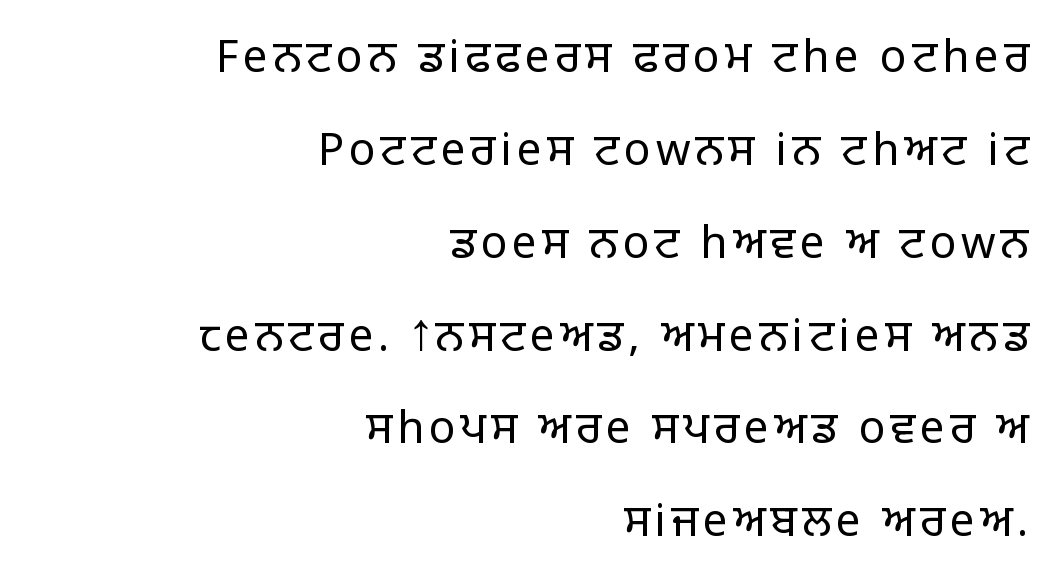
Unmarked baselines from the first word to the last. Each letter keeps its own natural width here, so spacing adapts to shape. A great deal of white space separates one row of letters from the next. The letters carry no serifs — their stems end cleanly without finishing strokes. These lines were composed using upright roman letters.
